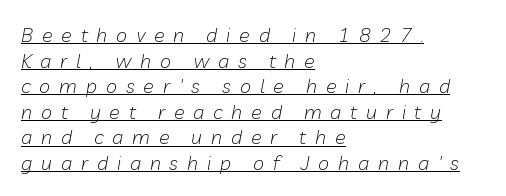
{"italic": "yes", "lean": "right", "slant_degrees": 10, "bold": "no", "underline": "yes", "align": "left", "line_spacing": "normal", "line_spacing_ratio": 1.28, "letter_spacing": "wide", "letter_spacing_em": 0.44, "glyph_px": 20}
